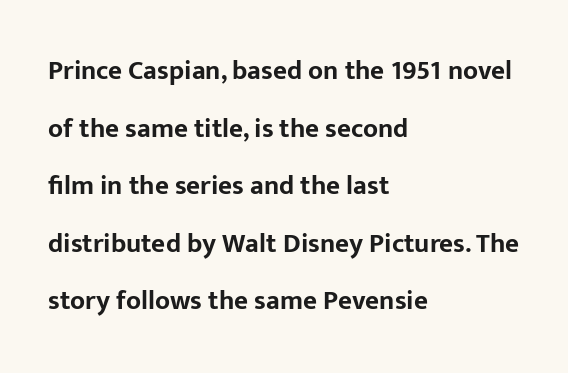
The image shows 27 px bold type, upright; set left-aligned, loose line spacing (2.13x), normal letter spacing, not underlined.
